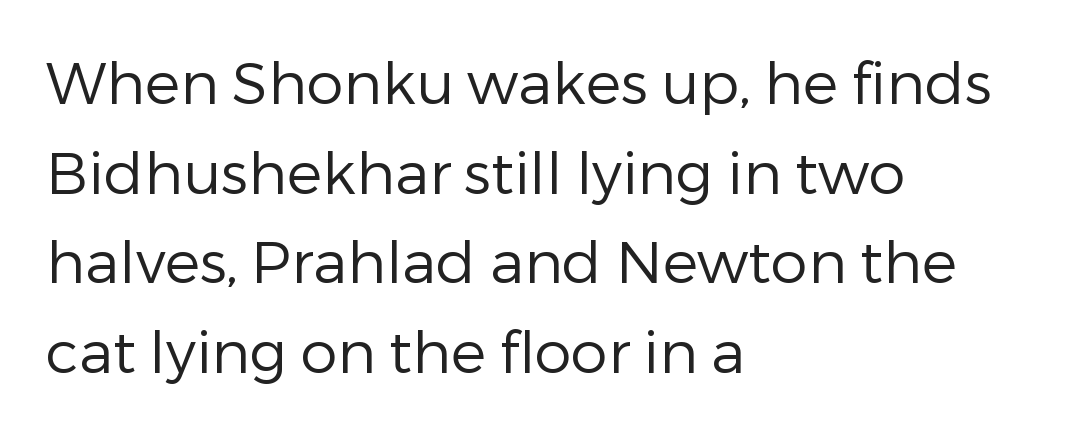
Unlike a traditional serif, this face leaves its strokes unadorned. Reading down the block, your eye returns to a fixed left position each line. Think of a printed novel: that variable character pitch is what you see here. Glance below the letters and you will spot only blank space. The font is comparable to plain body text, perhaps lighter.
